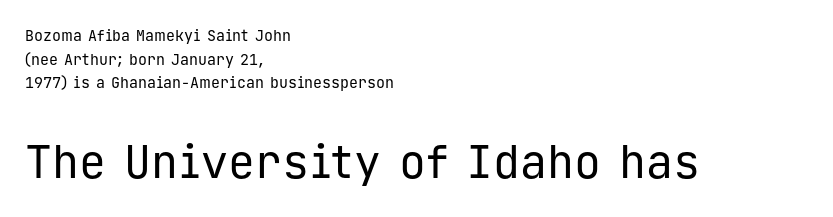
Q: Is the text bold? A: No.
Q: Is the text italic (slanted)? A: No, it is upright.
Q: Is the typeface a serif or a sans-serif typeface? A: Sans-serif.
Q: Is the text underlined? A: No.
Q: How is the paragraph aligned? A: Left-aligned.
Q: Is the spacing between letters normal or unusually wide? A: Normal.
Q: Is the spacing between lines tight, normal or loose? A: Normal.
Q: Which block of text is set in a larger size, the first (top) or the second (bottom)? A: The second (bottom) one.
Q: Width (condensed, normal, or wide)? A: Normal.
Q: Stroke contrast? A: Low.
Q: x-height? A: Medium.
Q: Monospaced? A: Yes.
